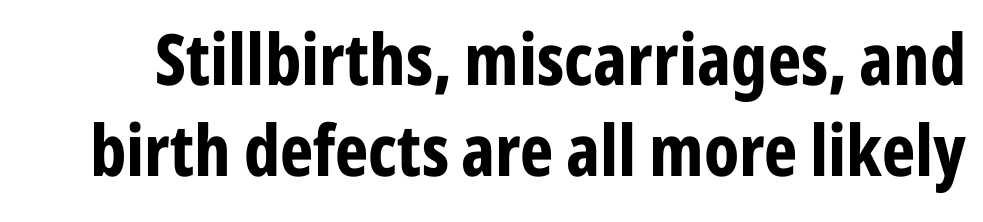
Q: Is the text bold? A: Yes.
Q: Is the text italic (slanted)? A: No, it is upright.
Q: Is the typeface a serif or a sans-serif typeface? A: Sans-serif.
Q: Is the text underlined? A: No.
Q: Is the spacing between letters normal or unusually wide? A: Normal.
Q: Is the spacing between lines tight, normal or loose? A: Normal.
Q: Width (condensed, normal, or wide)? A: Condensed.
Q: Stroke contrast? A: Low.
Q: x-height? A: Medium.
Q: Monospaced? A: No.
